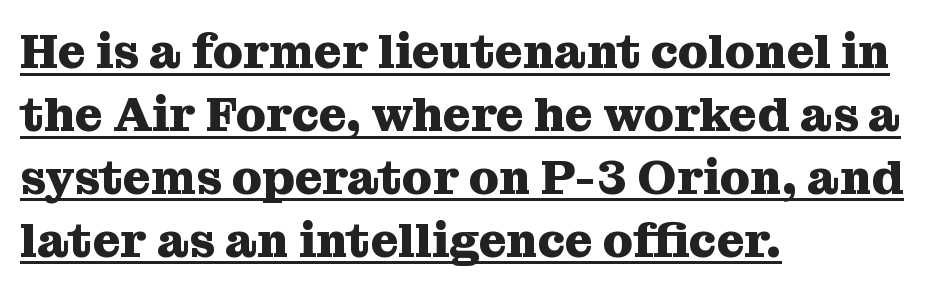
This sample uses an upright cut, with every glyph sitting square on the baseline. The rendering anchors every line to the left-hand side. Pretty heavy lettering here — definitely bold. Evenly set lines give the paragraph a standard silhouette.
